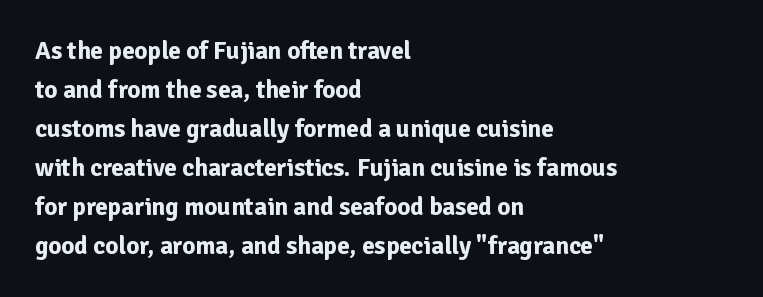
The image shows 25 px bold type, upright; set left-aligned, normal line spacing (1.56x), normal letter spacing, not underlined.
